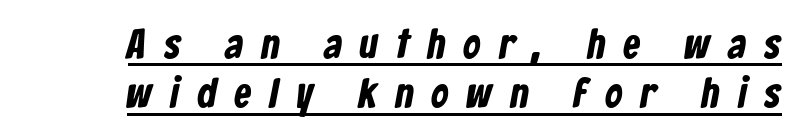
The passage shown is typeset with a sans-serif family. Is this a fixed-width face? No — the glyphs have proportional, varying widths. How are the letters spaced? Widely, with obvious added tracking. A continuous stroke trails under the words, as in a hyperlink.
